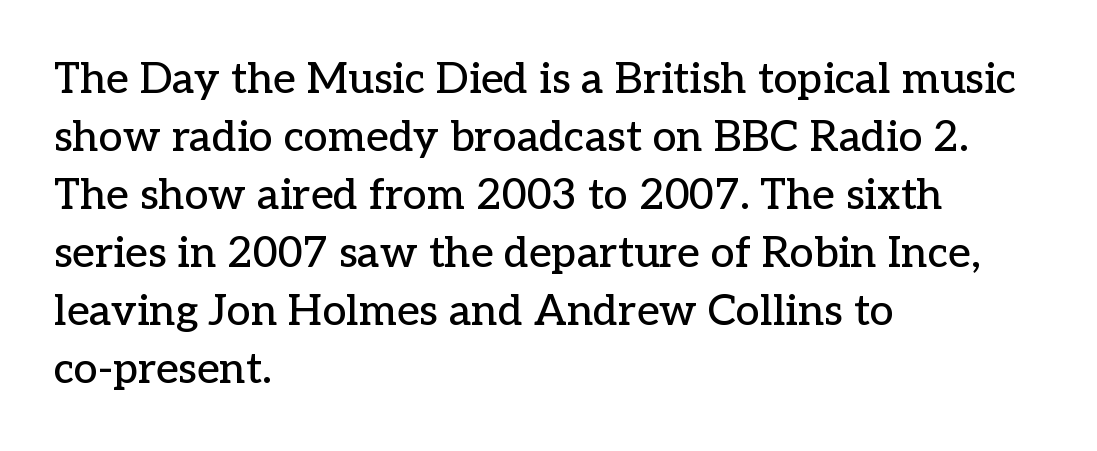
The image shows 43 px serif type, upright; set left-aligned, normal line spacing (1.35x), normal letter spacing, not underlined; low stroke contrast and a medium x-height.
